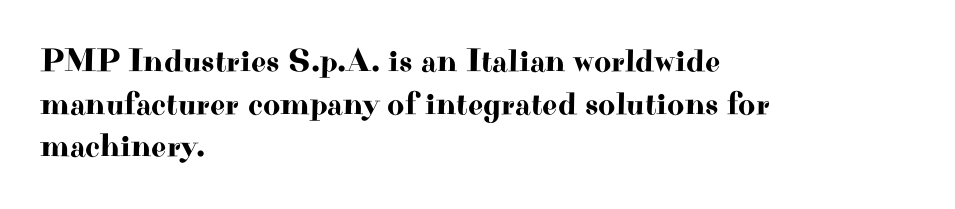
The image shows 33 px wide serif type, upright; set left-aligned, normal line spacing (1.29x), normal letter spacing, not underlined; high stroke contrast and a small x-height.
